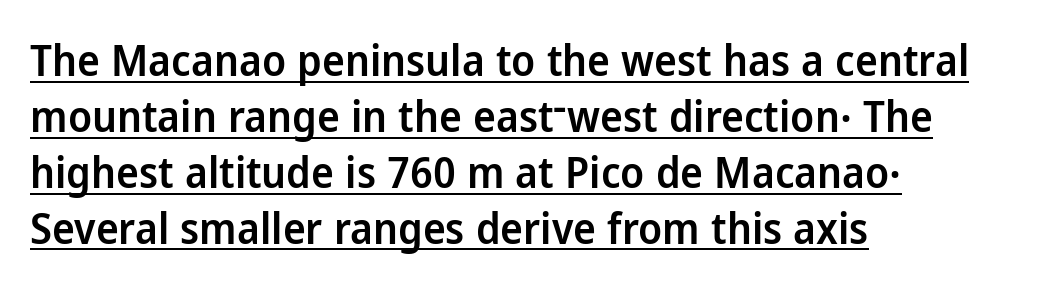
Q: Is the text bold? A: Semi-bold.
Q: Is the text italic (slanted)? A: No, it is upright.
Q: Is the typeface a serif or a sans-serif typeface? A: Sans-serif.
Q: Is the text underlined? A: Yes.
Q: How is the paragraph aligned? A: Left-aligned.
Q: Is the spacing between letters normal or unusually wide? A: Normal.
Q: Is the spacing between lines tight, normal or loose? A: Normal.
Q: Width (condensed, normal, or wide)? A: Normal.
Q: Stroke contrast? A: Low.
Q: x-height? A: Medium.
Q: Monospaced? A: No.
